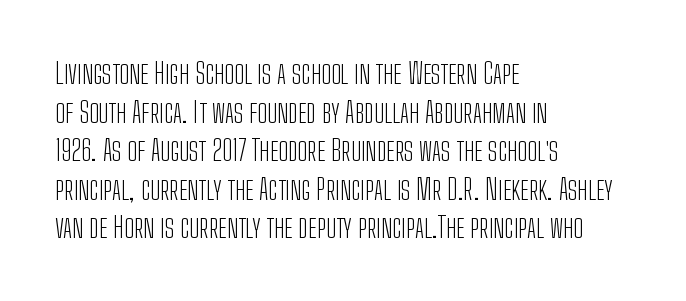
The image shows 29 px light, condensed sans-serif type, upright; set left-aligned, normal line spacing (1.33x), normal letter spacing, not underlined; low stroke contrast and a medium x-height.
